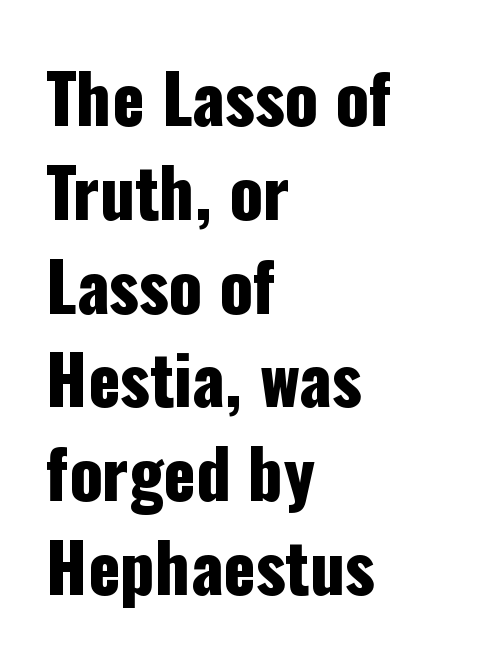
The image shows 67 px condensed sans-serif type, upright; set left-aligned, normal line spacing (1.4x), normal letter spacing, not underlined; low stroke contrast and a medium x-height.
